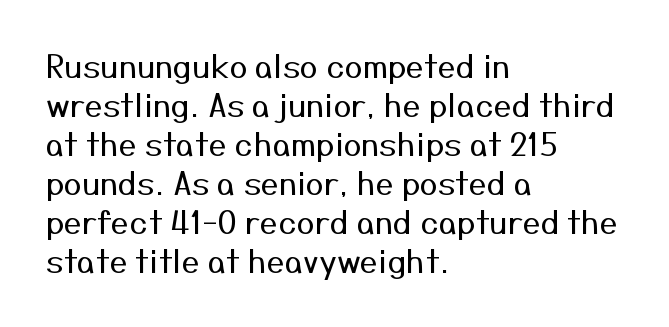
Q: Is the text bold? A: No.
Q: Is the text italic (slanted)? A: No, it is upright.
Q: Is the typeface a serif or a sans-serif typeface? A: Sans-serif.
Q: Is the text underlined? A: No.
Q: How is the paragraph aligned? A: Left-aligned.
Q: Is the spacing between letters normal or unusually wide? A: Normal.
Q: Width (condensed, normal, or wide)? A: Normal.
Q: Stroke contrast? A: Medium.
Q: x-height? A: Medium.
Q: Monospaced? A: No.
